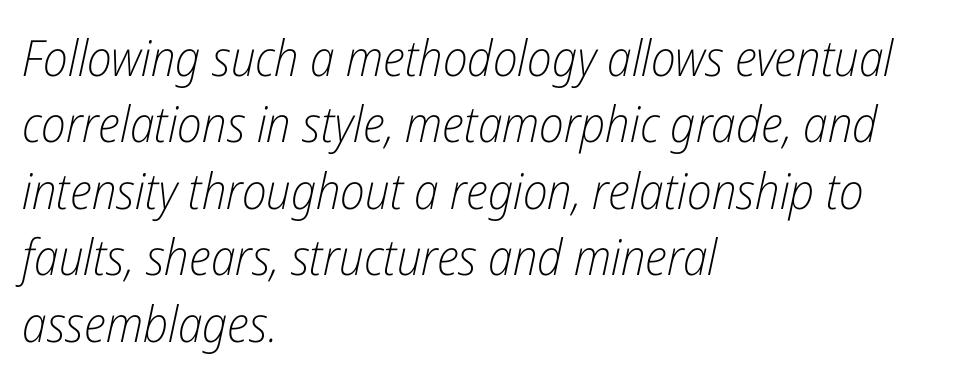
Q: Is the text bold? A: No.
Q: Is the text italic (slanted)? A: Yes, it leans right by about 12 degrees.
Q: Is the text underlined? A: No.
Q: How is the paragraph aligned? A: Left-aligned.
Q: Is the spacing between letters normal or unusually wide? A: Normal.
Q: Is the spacing between lines tight, normal or loose? A: Normal.
Q: Width (condensed, normal, or wide)? A: Condensed.
Q: Stroke contrast? A: Low.
Q: x-height? A: Medium.
Q: Monospaced? A: No.
